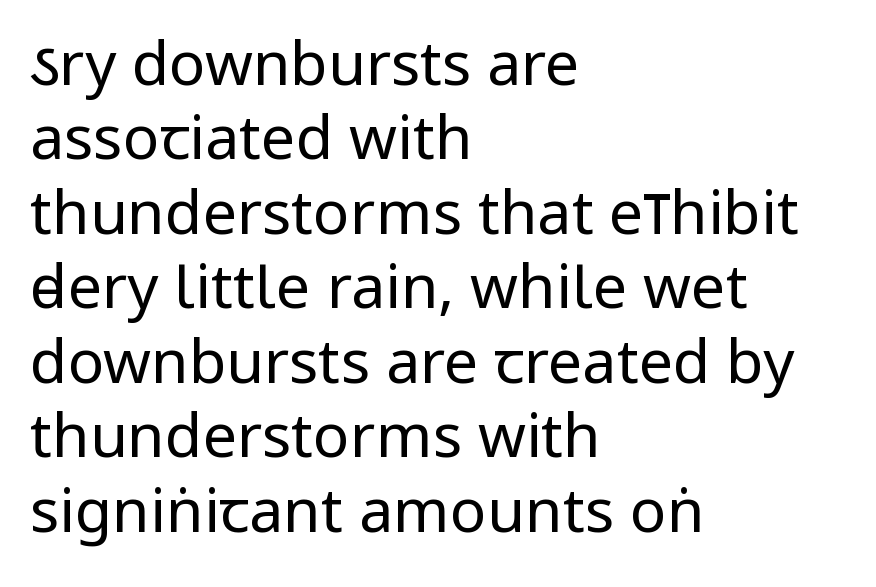
The image shows 61 px regular-weight, condensed sans-serif type, upright; set left-aligned, line spacing 1.22x, normal letter spacing, not underlined; low stroke contrast and a large x-height.
